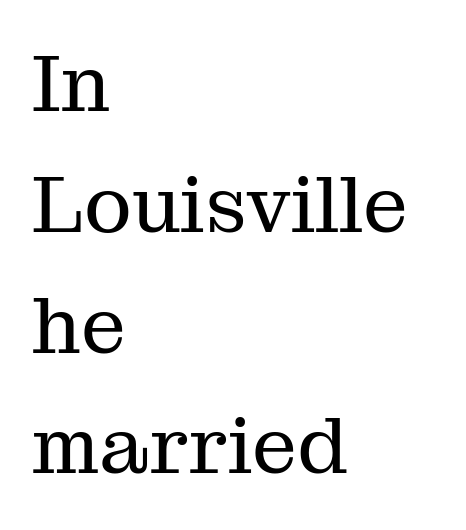
The image shows 80 px regular-weight serif type, upright; set left-aligned, normal line spacing (1.51x), normal letter spacing, not underlined; medium stroke contrast and a medium x-height.
